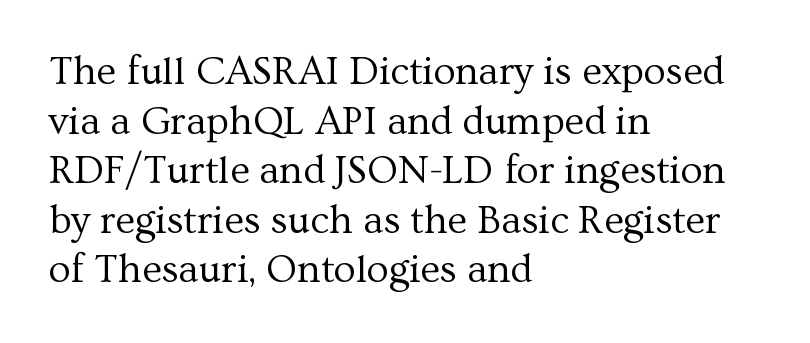
{"serif": "yes", "italic": "no", "bold": "no", "weight": "regular", "width": "normal", "stroke_contrast": "medium", "x_height": "medium", "monospaced": "no", "underline": "no", "align": "left", "line_spacing_ratio": 1.24, "letter_spacing": "normal", "letter_spacing_em": 0.0, "glyph_px": 40}
